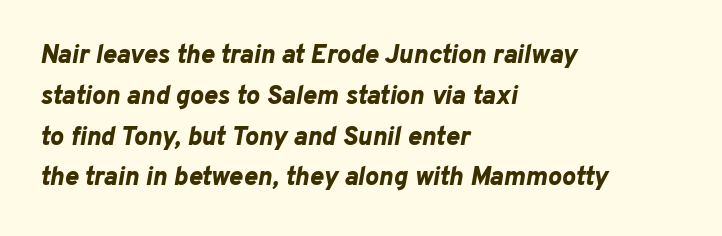
The image shows 26 px bold type, italic (leaning right); set left-aligned, normal line spacing (1.57x), normal letter spacing, not underlined.
